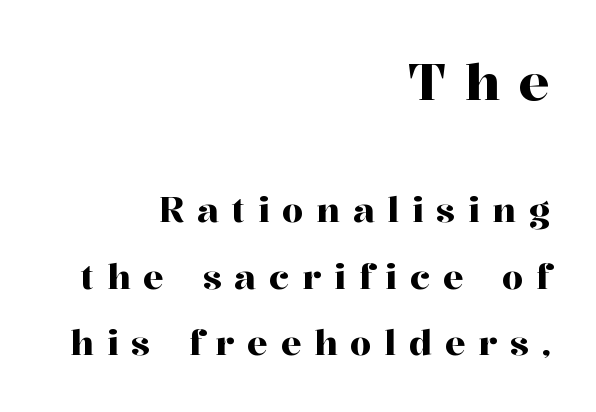
The image shows 51 px serif type, upright; set right-aligned, loose line spacing (1.95x), unusually wide letter spacing (+0.38 em), not underlined; the first (top) block is 1.5x larger; high stroke contrast and a medium x-height.
